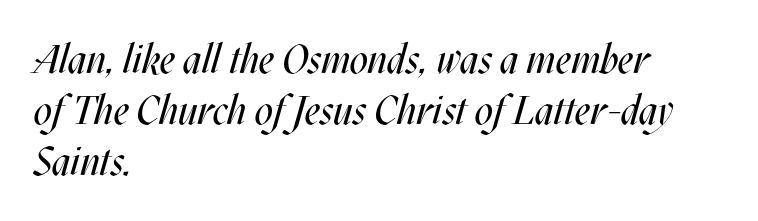
The image shows 40 px regular-weight, condensed type, italic (leaning right); set left-aligned, normal line spacing (1.28x), normal letter spacing, not underlined; medium stroke contrast and a large x-height.
